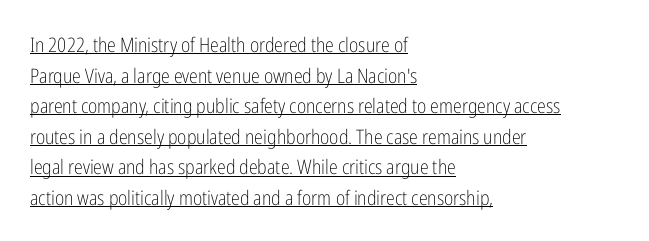
The image shows 20 px text type, upright; set left-aligned, normal line spacing (1.53x), normal letter spacing, underlined.
